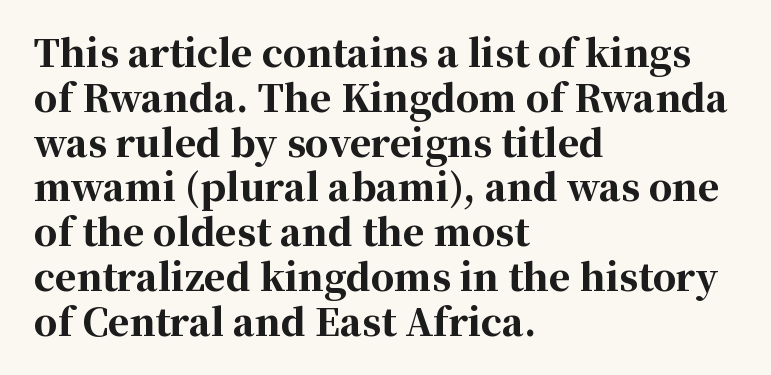
{"serif": "yes", "italic": "no", "bold": "yes", "weight": "bold", "width": "normal", "stroke_contrast": "high", "x_height": "medium", "monospaced": "no", "underline": "no", "align": "left", "line_spacing_ratio": 1.21, "letter_spacing": "normal", "letter_spacing_em": 0.0, "glyph_px": 37}
